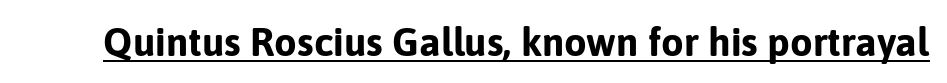
Q: Is the text bold? A: Yes.
Q: Is the text italic (slanted)? A: No, it is upright.
Q: Is the typeface a serif or a sans-serif typeface? A: Sans-serif.
Q: Is the text underlined? A: Yes.
Q: Is the spacing between letters normal or unusually wide? A: Normal.
Q: Width (condensed, normal, or wide)? A: Normal.
Q: Stroke contrast? A: Low.
Q: x-height? A: Medium.
Q: Monospaced? A: No.
